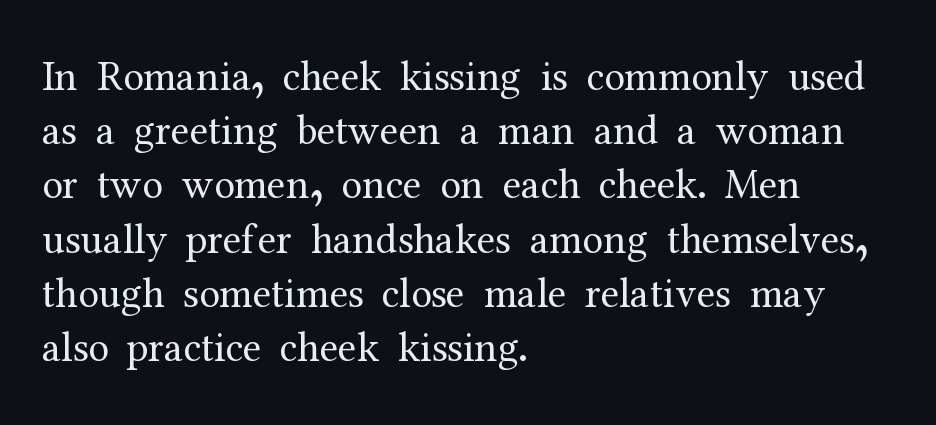
The image shows 42 px regular-weight serif type, upright; set left-aligned, normal line spacing (1.29x), normal letter spacing, not underlined; medium stroke contrast and a medium x-height.
